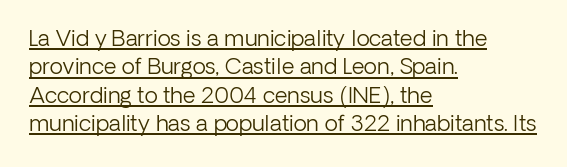
The text block is weighted toward the left margin, trailing off unevenly rightward. Characters follow at the spacing the type designer built in. Heaviness? Minimal to ordinary, like unemphasized prose. The string is rendered with underlining switched on. The axis of the letterforms is exactly vertical. The block of text has a typical density, with ordinary space between rows.
